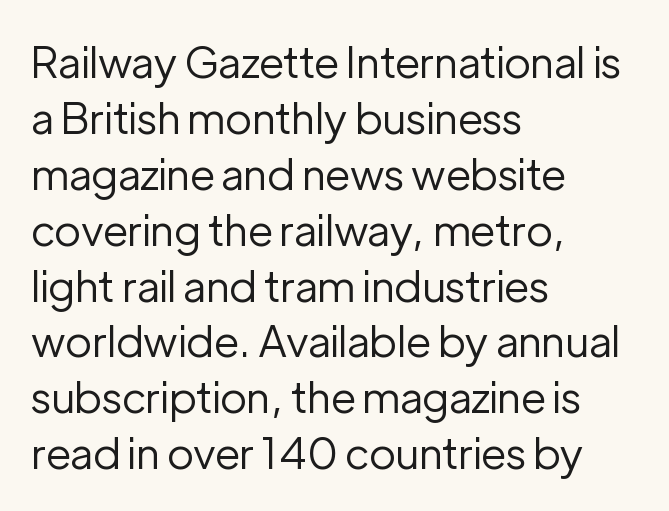
{"serif": "no", "italic": "no", "bold": "no", "weight": "regular", "width": "normal", "stroke_contrast": "low", "x_height": "medium", "monospaced": "no", "underline": "no", "align": "left", "line_spacing": "normal", "line_spacing_ratio": 1.3, "letter_spacing": "normal", "letter_spacing_em": 0.0, "glyph_px": 43}
